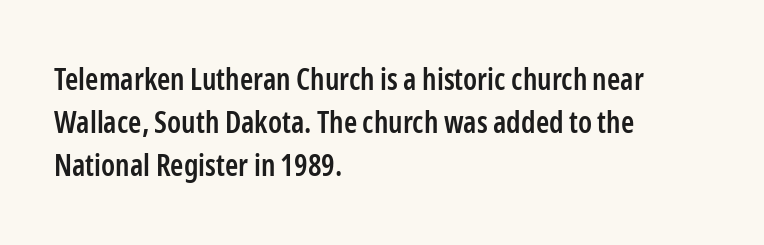
Q: Is the text bold? A: Semi-bold.
Q: Is the text italic (slanted)? A: No, it is upright.
Q: Is the typeface a serif or a sans-serif typeface? A: Sans-serif.
Q: Is the text underlined? A: No.
Q: How is the paragraph aligned? A: Left-aligned.
Q: Is the spacing between letters normal or unusually wide? A: Normal.
Q: Is the spacing between lines tight, normal or loose? A: Normal.
Q: Width (condensed, normal, or wide)? A: Condensed.
Q: Stroke contrast? A: Low.
Q: x-height? A: Medium.
Q: Monospaced? A: No.
